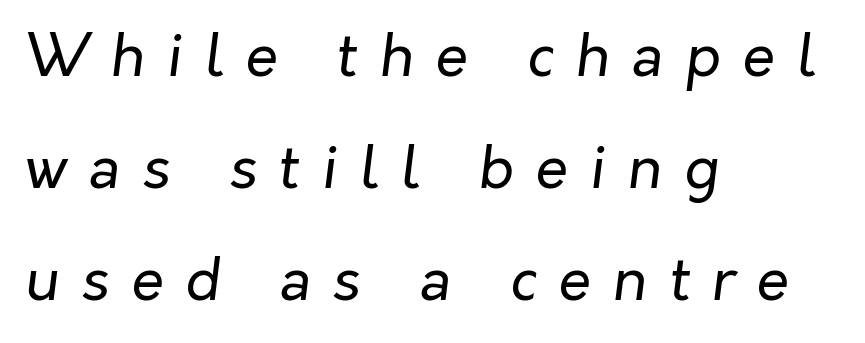
What's the leading like? Stretched, with rows far apart. The font sits on the lighter half of the weight spectrum, regular included. Anything drawn beneath the words? Only blank space. The axis of the letterforms is tilted away from vertical. Look at the tracking — it's clearly loosened, letters drifting apart.
